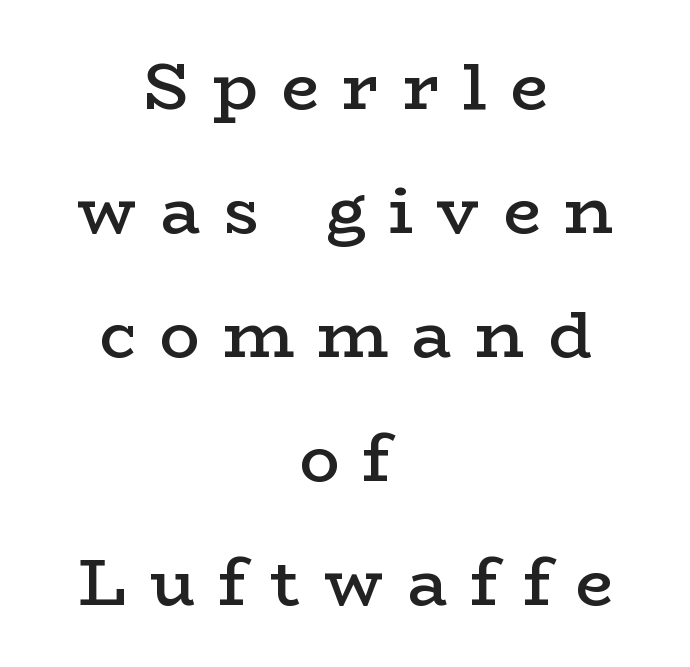
The image shows 67 px semibold, wide serif type, upright; set centered, line spacing 1.85x, unusually wide letter spacing (+0.35 em), not underlined; low stroke contrast and a medium x-height.
